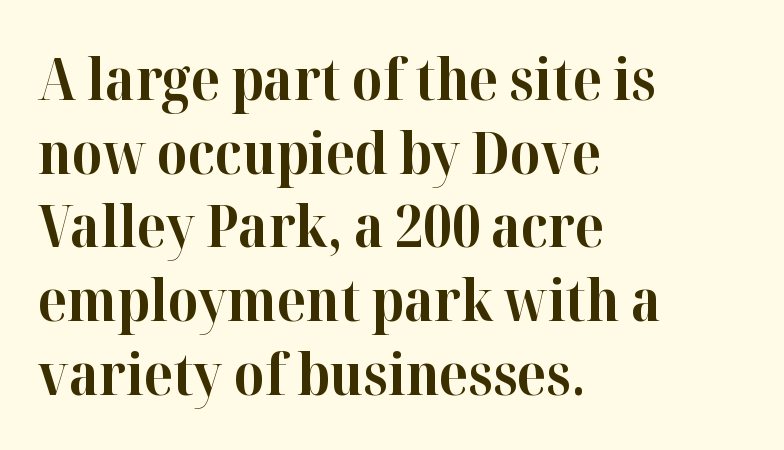
{"serif": "yes", "italic": "no", "bold": "yes", "weight": "bold", "width": "normal", "stroke_contrast": "high", "x_height": "medium", "monospaced": "no", "underline": "no", "align": "left", "line_spacing": "normal", "line_spacing_ratio": 1.27, "letter_spacing": "normal", "letter_spacing_em": 0.0, "glyph_px": 58}
